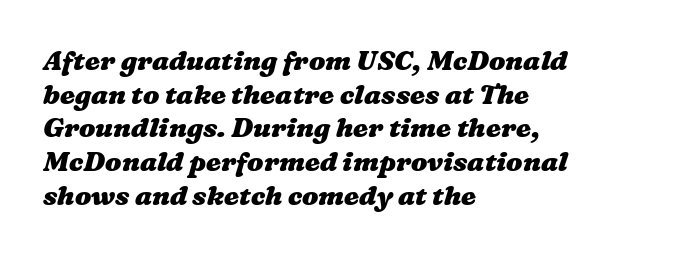
The image shows 27 px bold type; set left-aligned, normal line spacing (1.25x), normal letter spacing, not underlined.
